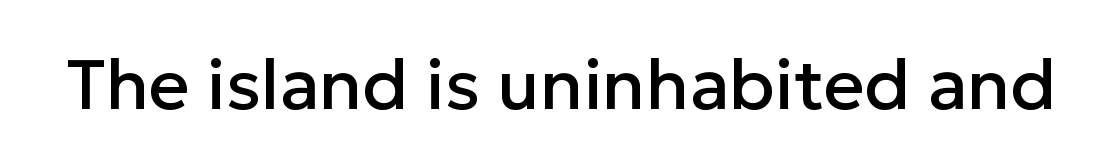
{"serif": "no", "italic": "no", "width": "normal", "stroke_contrast": "low", "x_height": "medium", "monospaced": "no", "underline": "no", "letter_spacing": "normal", "letter_spacing_em": 0.0, "glyph_px": 71}
